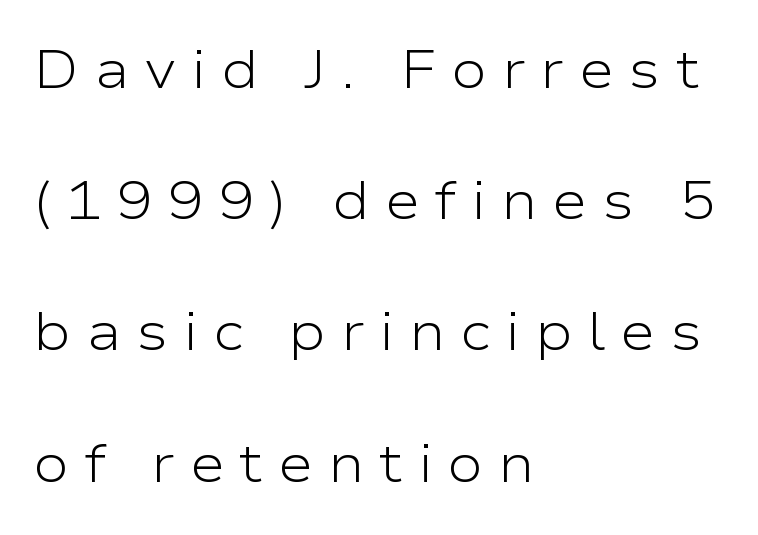
Note: no serifs on the glyphs. Each letter keeps its own natural width here, so spacing adapts to shape. The block of text is sparse from top to bottom, with ample space between rows. Short and long lines alike share a common starting point at left. How are the letters spaced? Widely, with obvious added tracking. Every character sits straight up, as roman type does.
